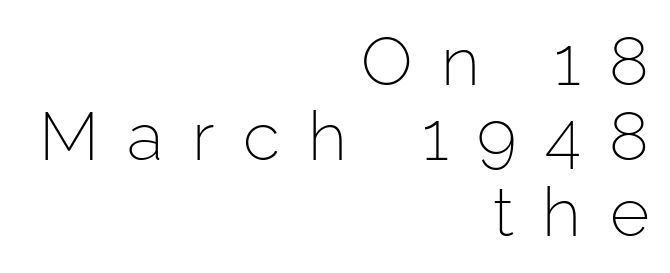
The image shows 68 px light sans-serif type, upright; set right-aligned, tight line spacing (1.11x), unusually wide letter spacing (+0.42 em), not underlined; low stroke contrast and a medium x-height.
